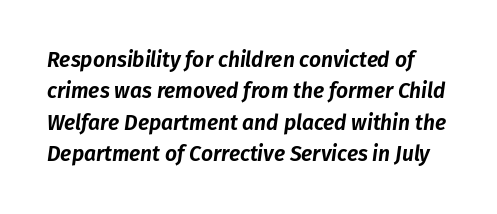
The image shows 21 px text type, italic (leaning right); set normal line spacing (1.49x), normal letter spacing, not underlined.
